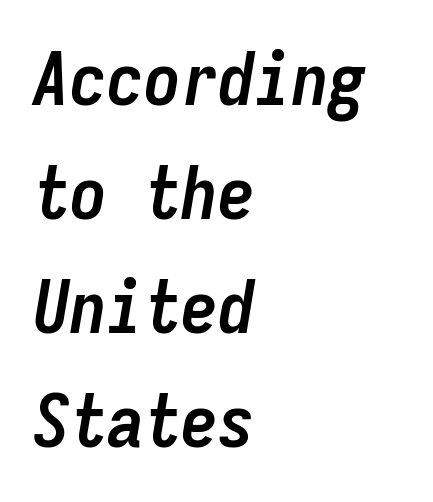
Q: Is the text bold? A: Yes.
Q: Is the text italic (slanted)? A: Yes, it leans right by about 9 degrees.
Q: Is the text underlined? A: No.
Q: How is the paragraph aligned? A: Left-aligned.
Q: Is the spacing between letters normal or unusually wide? A: Normal.
Q: Is the spacing between lines tight, normal or loose? A: Normal.
Q: Width (condensed, normal, or wide)? A: Condensed.
Q: Stroke contrast? A: Low.
Q: x-height? A: Medium.
Q: Monospaced? A: Yes.
